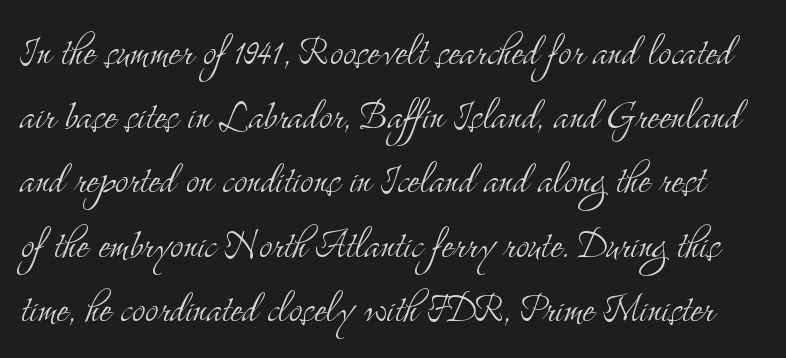
Here the designer chose a conventional face with non-uniform glyph widths. Inter-character spacing is left at the font's built-in metrics. The line-height multiplier appears to be the usual default. The space beneath each line is pristine and unruled. The typeface has the unassuming heft of standard copy or less.
